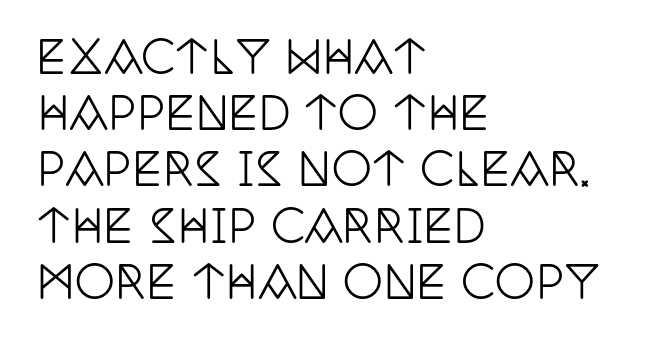
Q: Is the text italic (slanted)? A: No, it is upright.
Q: Is the typeface a serif or a sans-serif typeface? A: Serif.
Q: Is the text underlined? A: No.
Q: How is the paragraph aligned? A: Left-aligned.
Q: Is the spacing between letters normal or unusually wide? A: Normal.
Q: Is the spacing between lines tight, normal or loose? A: Normal.
Q: Width (condensed, normal, or wide)? A: Condensed.
Q: Stroke contrast? A: Low.
Q: x-height? A: Large.
Q: Monospaced? A: No.
